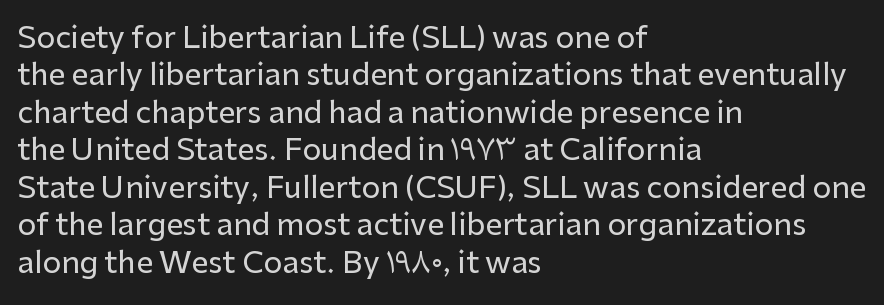
{"serif": "no", "italic": "no", "width": "normal", "stroke_contrast": "low", "x_height": "medium", "monospaced": "no", "underline": "no", "align": "left", "line_spacing": "normal", "line_spacing_ratio": 1.25, "letter_spacing": "normal", "letter_spacing_em": 0.0, "glyph_px": 30}
